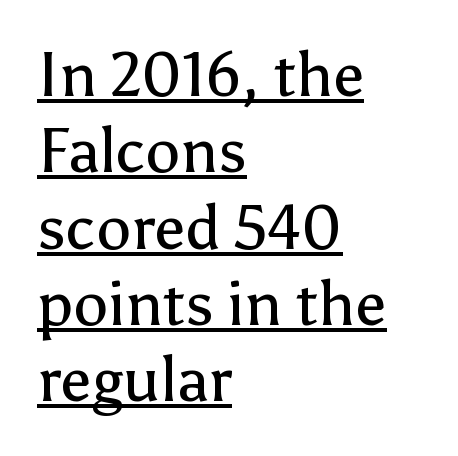
{"serif": "no", "italic": "no", "bold": "no", "weight": "regular", "width": "normal", "stroke_contrast": "low", "x_height": "medium", "monospaced": "no", "underline": "yes", "align": "left", "line_spacing_ratio": 1.23, "letter_spacing": "normal", "letter_spacing_em": 0.0, "glyph_px": 62}
